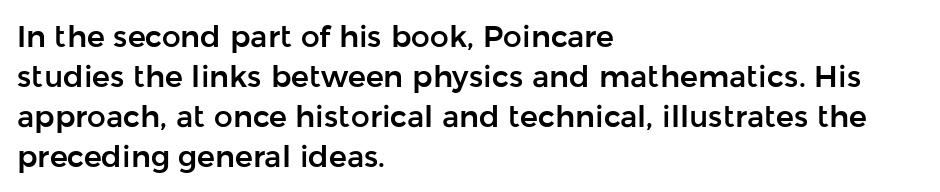
{"serif": "no", "italic": "no", "width": "normal", "stroke_contrast": "low", "x_height": "medium", "monospaced": "no", "underline": "no", "align": "left", "line_spacing": "normal", "line_spacing_ratio": 1.33, "letter_spacing": "normal", "letter_spacing_em": 0.0, "glyph_px": 30}
